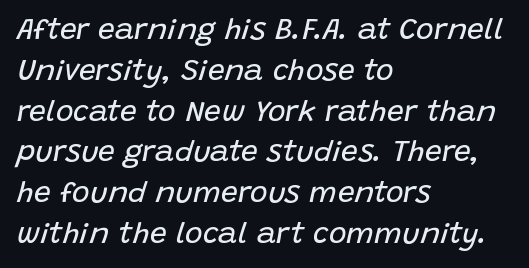
Q: Is the text bold? A: No.
Q: Is the text italic (slanted)? A: Yes, it leans right by about 15 degrees.
Q: Is the text underlined? A: No.
Q: How is the paragraph aligned? A: Left-aligned.
Q: Is the spacing between letters normal or unusually wide? A: Normal.
Q: Is the spacing between lines tight, normal or loose? A: Normal.
Q: Width (condensed, normal, or wide)? A: Normal.
Q: Stroke contrast? A: Low.
Q: x-height? A: Large.
Q: Monospaced? A: No.
